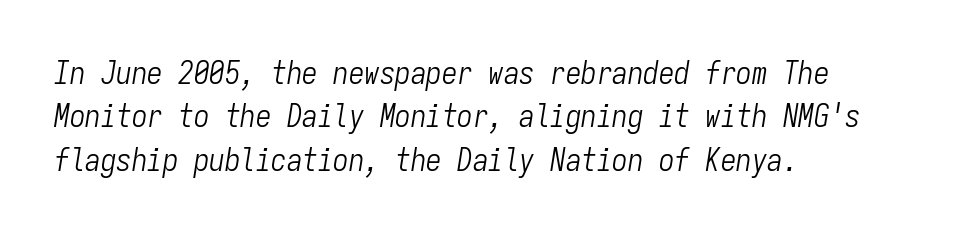
The image shows 31 px light, condensed type, italic (leaning right), monospaced; set left-aligned, normal line spacing (1.4x), normal letter spacing, not underlined; low stroke contrast and a medium x-height.
